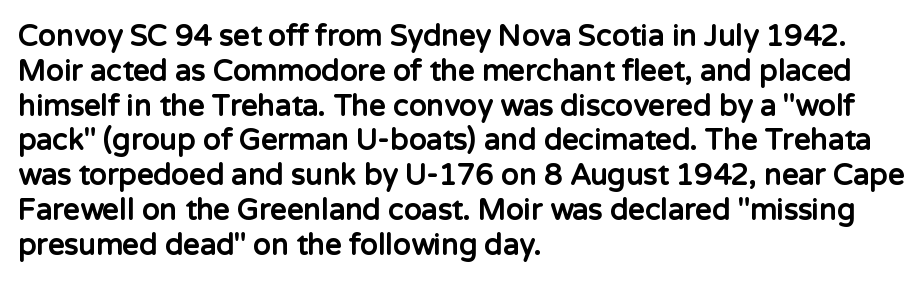
The image shows 29 px bold sans-serif type, upright; set left-aligned, line spacing 1.2x, normal letter spacing, not underlined; low stroke contrast and a medium x-height.
